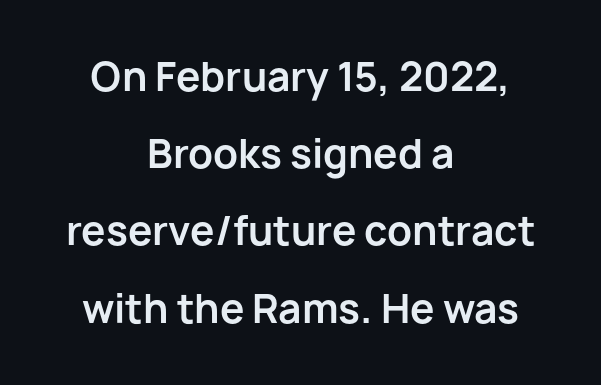
{"serif": "no", "italic": "no", "bold": "yes", "weight": "bold", "width": "normal", "stroke_contrast": "low", "x_height": "medium", "monospaced": "no", "underline": "no", "align": "center", "line_spacing": "loose", "line_spacing_ratio": 1.98, "letter_spacing": "normal", "letter_spacing_em": 0.0, "glyph_px": 39}
